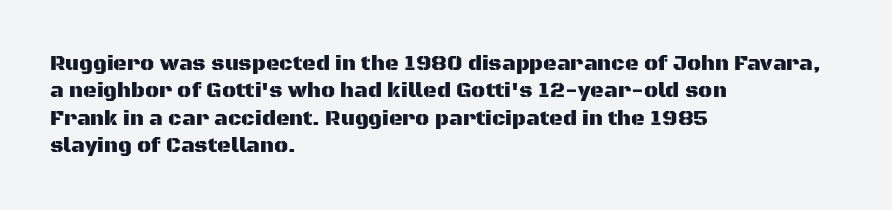
You could call the tracking neutral — neither tight nor loose. Honestly, there is no underline to notice here at all. This is roman type, the default non-slanted kind. Compared with a centered layout, this one pins lines to the left instead. Interline gaps are of average width in this sample.
